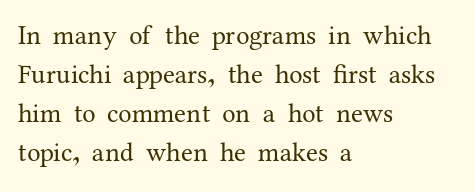
Nothing heavy about these letters — not bold at all. The block of text has a typical density, with ordinary space between rows. Posture: straight, roman, zero tilt. Quick note: underline off. The letterforms sit shoulder to shoulder at normal distance.
